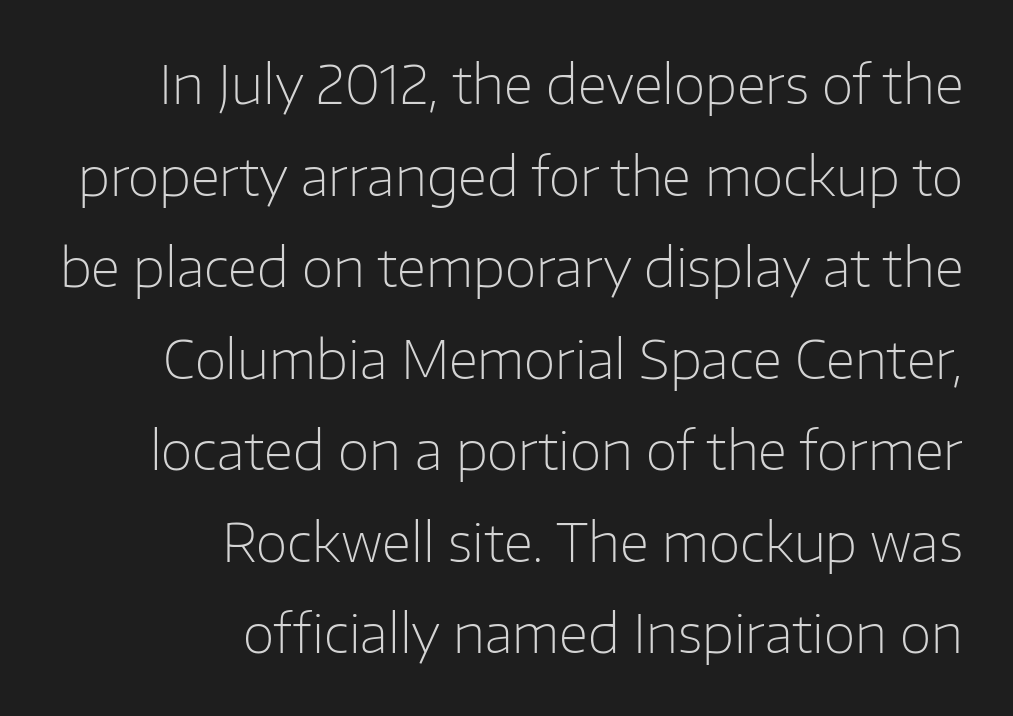
A typesetter would label this face a sans. No chunkiness to these letters — they're not bold. Style check: upright. The letterforms sit shoulder to shoulder at normal distance.
